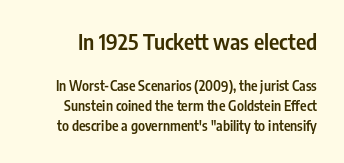
The image shows 22 px text type, upright; set normal line spacing (1.43x), normal letter spacing, not underlined; the first (top) block is 1.57x larger.
